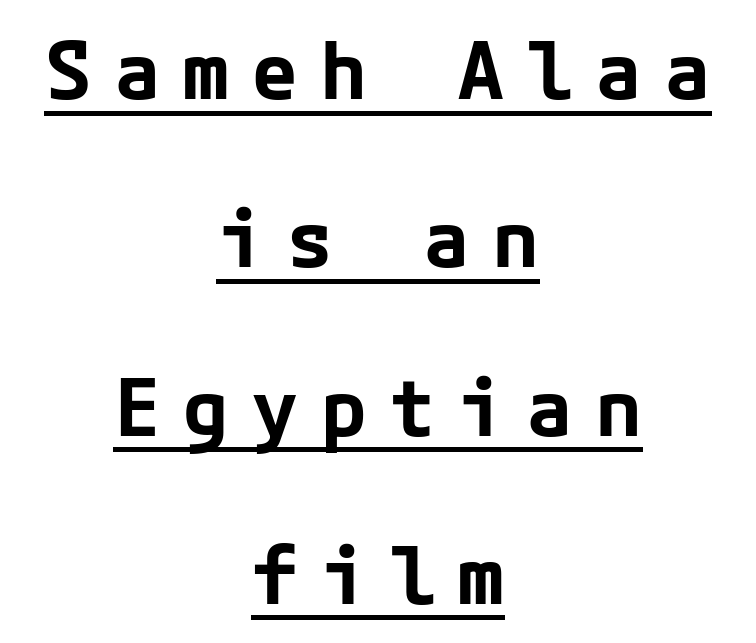
Q: Is the text bold? A: Yes.
Q: Is the text italic (slanted)? A: No, it is upright.
Q: Is the typeface a serif or a sans-serif typeface? A: Sans-serif.
Q: Is the text underlined? A: Yes.
Q: How is the paragraph aligned? A: Centered.
Q: Is the spacing between letters normal or unusually wide? A: Unusually wide.
Q: Is the spacing between lines tight, normal or loose? A: Loose.
Q: Width (condensed, normal, or wide)? A: Normal.
Q: Stroke contrast? A: Low.
Q: x-height? A: Medium.
